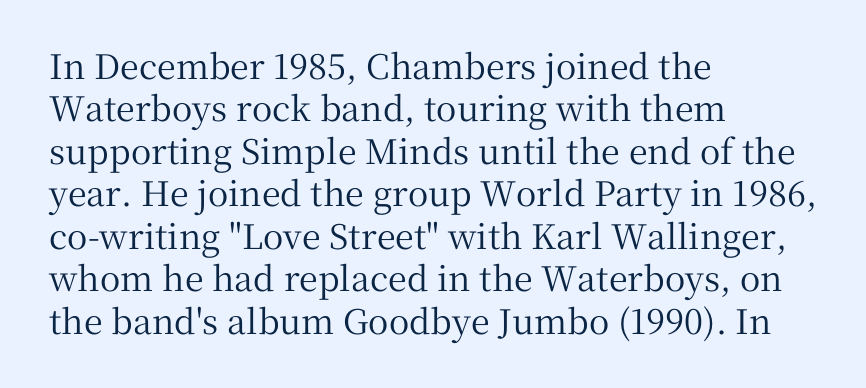
{"serif": "yes", "italic": "no", "width": "normal", "stroke_contrast": "medium", "x_height": "medium", "monospaced": "no", "underline": "no", "align": "left", "line_spacing": "normal", "line_spacing_ratio": 1.25, "letter_spacing": "normal", "letter_spacing_em": 0.0, "glyph_px": 34}
